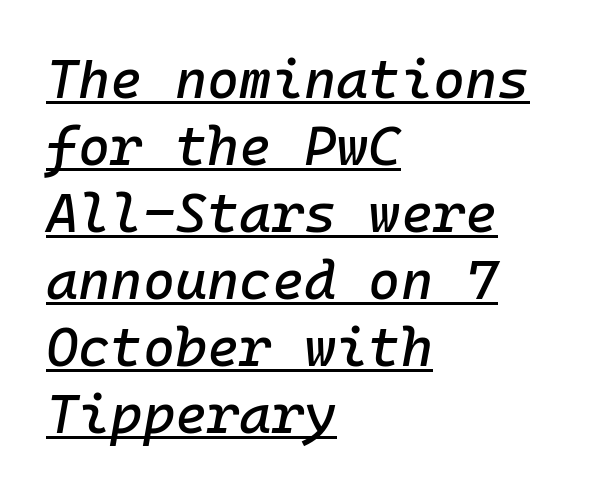
Q: Is the text italic (slanted)? A: Yes, it leans right by about 10 degrees.
Q: Is the text underlined? A: Yes.
Q: How is the paragraph aligned? A: Left-aligned.
Q: Is the spacing between letters normal or unusually wide? A: Normal.
Q: Width (condensed, normal, or wide)? A: Normal.
Q: Stroke contrast? A: Low.
Q: x-height? A: Medium.
Q: Monospaced? A: Yes.
